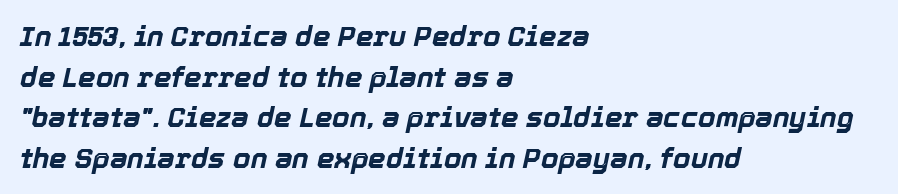
These lines are set flush left with a ragged right edge. The face used here has a pronounced slope to its letters. Is this a fixed-width face? No — the glyphs have proportional, varying widths. You could call the tracking neutral — neither tight nor loose. Heft: maximum for text — a bold.
